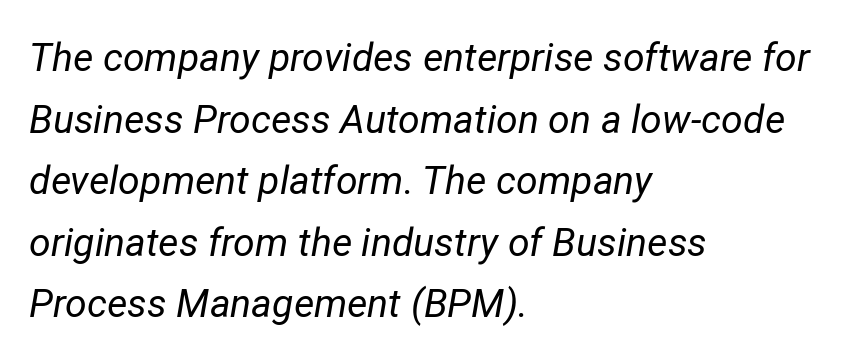
The image shows 39 px regular-weight type, italic (leaning right); set left-aligned, normal line spacing (1.58x), normal letter spacing, not underlined; low stroke contrast and a medium x-height.
